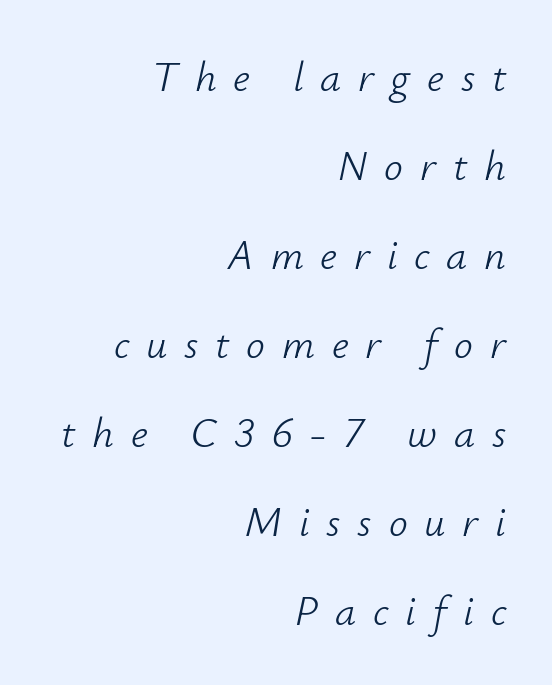
Weight: in the light-to-regular range. Students, note that the glyphs here are deliberately spaced far apart. These lines are rendered in a variable-pitch font. Vertically, the passage feels expansive, rows floating well apart. When letters slant like this, we call the style italic.
